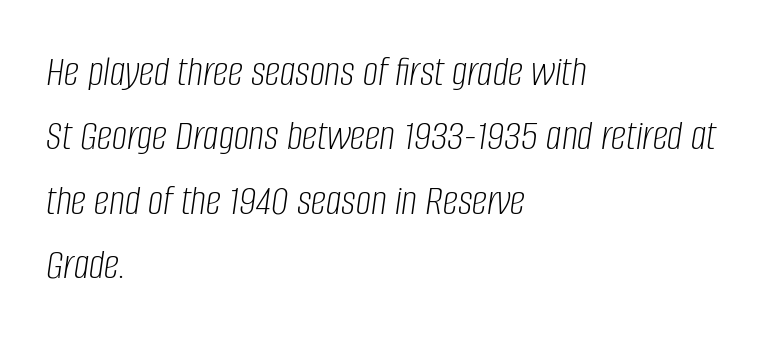
Tall strokes in this sample are angled rather than plumb. Reading down the block, your eye returns to a fixed left position each line. This sample has the flowing, uneven cadence of proportional lettering. Only glyphs here, with clear space below each row. The font is comparable to plain body text, perhaps lighter.
